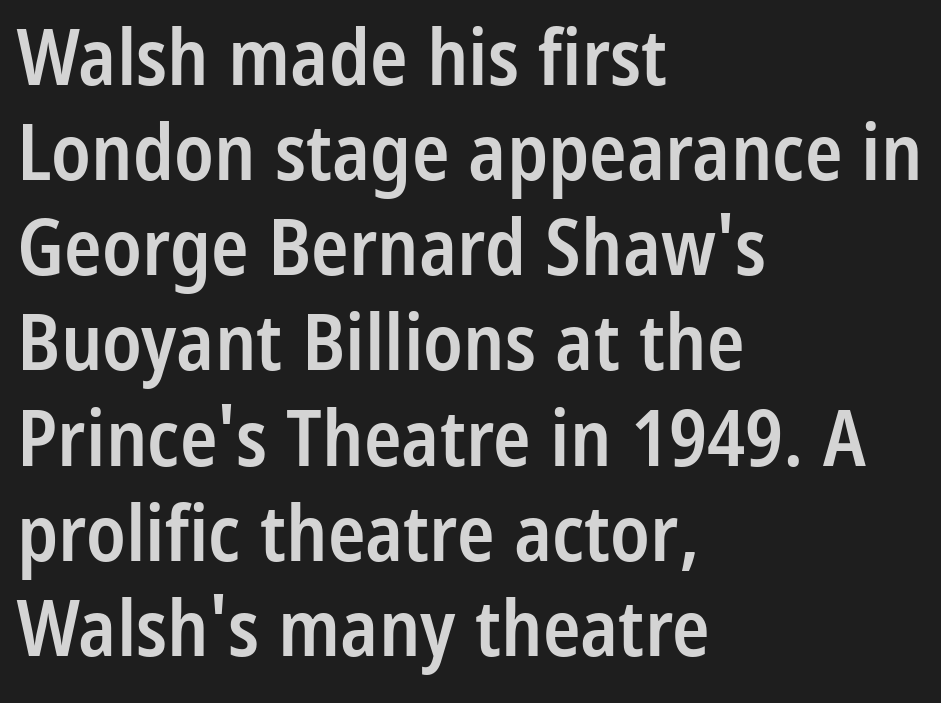
The image shows 78 px semibold, condensed sans-serif type, upright; set left-aligned, line spacing 1.22x, normal letter spacing, not underlined; low stroke contrast and a medium x-height.
